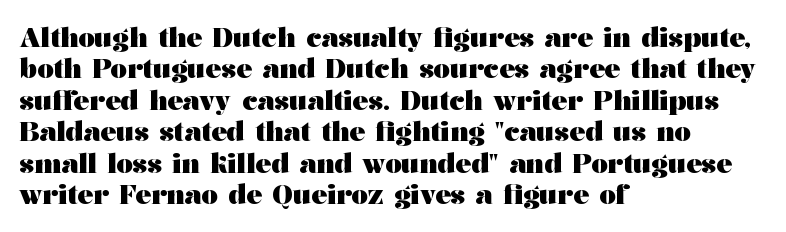
Q: Is the text bold? A: Yes.
Q: Is the text italic (slanted)? A: No, it is upright.
Q: Is the text underlined? A: No.
Q: How is the paragraph aligned? A: Left-aligned.
Q: Is the spacing between letters normal or unusually wide? A: Normal.
